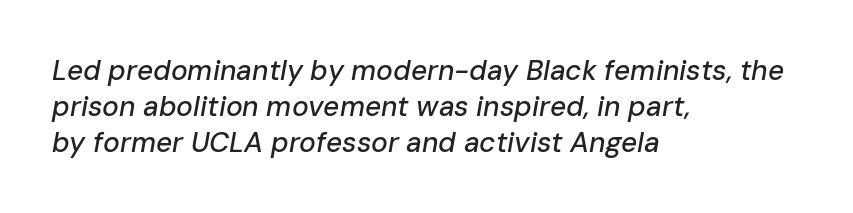
The image shows 28 px text type, italic (leaning right); set left-aligned, normal line spacing (1.28x), normal letter spacing, not underlined; low stroke contrast and a medium x-height.
